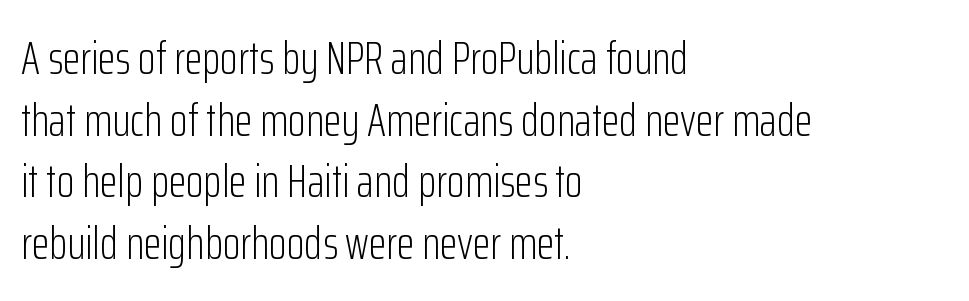
{"serif": "no", "italic": "no", "bold": "no", "weight": "light", "width": "condensed", "stroke_contrast": "low", "x_height": "medium", "monospaced": "no", "underline": "no", "align": "left", "line_spacing": "normal", "line_spacing_ratio": 1.34, "letter_spacing": "normal", "letter_spacing_em": 0.0, "glyph_px": 46}
